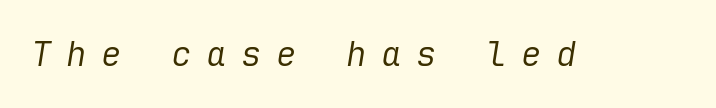
{"italic": "yes", "lean": "right", "slant_degrees": 9, "bold": "no", "weight": "regular", "width": "normal", "stroke_contrast": "low", "x_height": "medium", "underline": "no", "letter_spacing": "wide", "letter_spacing_em": 0.43, "glyph_px": 34}
